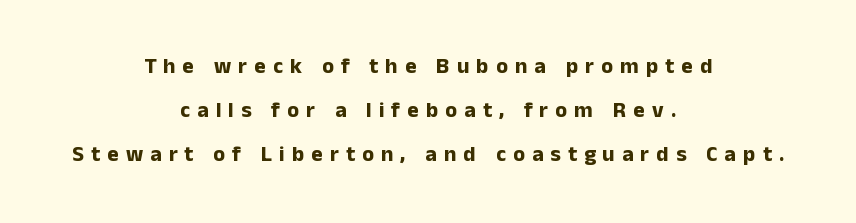
The image shows 22 px bold type, upright; set centered, loose line spacing (2.01x), unusually wide letter spacing (+0.32 em), not underlined.
